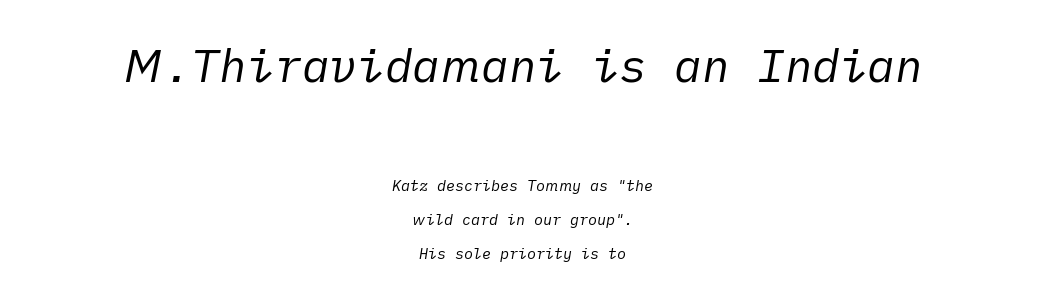
Q: Is the text bold? A: No.
Q: Is the text italic (slanted)? A: Yes, it leans right by about 10 degrees.
Q: Is the text underlined? A: No.
Q: How is the paragraph aligned? A: Centered.
Q: Is the spacing between letters normal or unusually wide? A: Normal.
Q: Is the spacing between lines tight, normal or loose? A: Loose.
Q: Which block of text is set in a larger size, the first (top) or the second (bottom)? A: The first (top) one.
Q: Width (condensed, normal, or wide)? A: Normal.
Q: Stroke contrast? A: Low.
Q: x-height? A: Medium.
